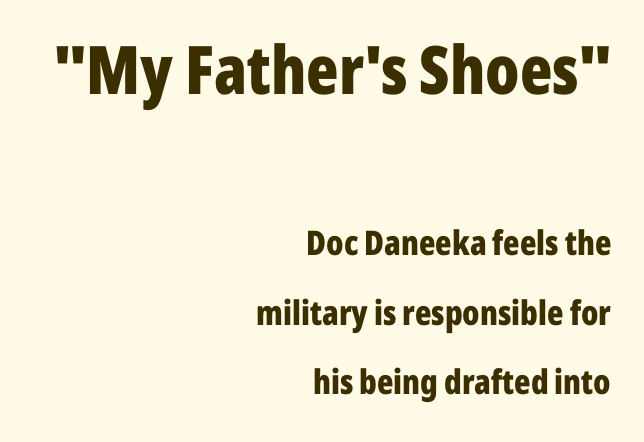
{"serif": "no", "italic": "no", "bold": "yes", "weight": "bold", "width": "condensed", "stroke_contrast": "low", "x_height": "medium", "monospaced": "no", "underline": "no", "align": "right", "line_spacing": "loose", "line_spacing_ratio": 2.05, "letter_spacing": "normal", "letter_spacing_em": 0.0, "larger_block": "first", "size_ratio": 1.97, "glyph_px": 67}
